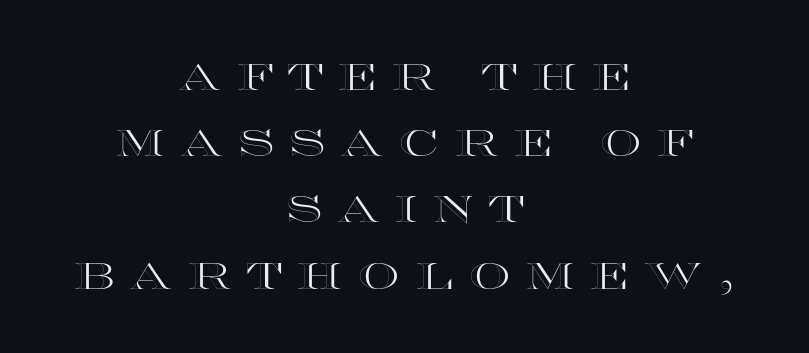
{"italic": "no", "width": "wide", "x_height": "large", "monospaced": "no", "underline": "no", "align": "center", "line_spacing_ratio": 1.79, "letter_spacing": "wide", "letter_spacing_em": 0.42, "glyph_px": 37}
